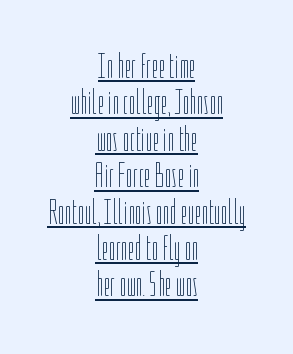
{"italic": "no", "bold": "no", "weight": "thin", "width": "condensed", "stroke_contrast": "low", "x_height": "medium", "monospaced": "no", "underline": "yes", "align": "center", "line_spacing": "tight", "line_spacing_ratio": 1.04, "letter_spacing": "normal", "letter_spacing_em": 0.0, "glyph_px": 35}
